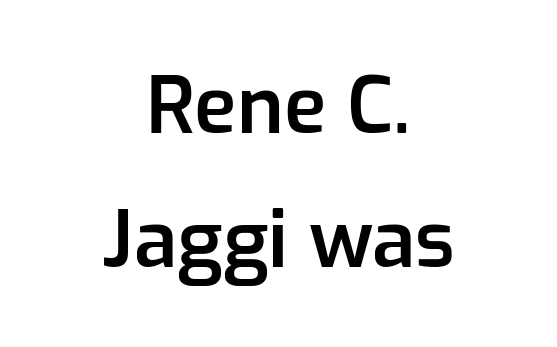
In CSS terms this would be text-align: center. Semibold letterforms, between regular and bold. The letters stand upright; this is a roman face. Unmarked baselines from the first word to the last. The space between consecutive lines is moderate.
